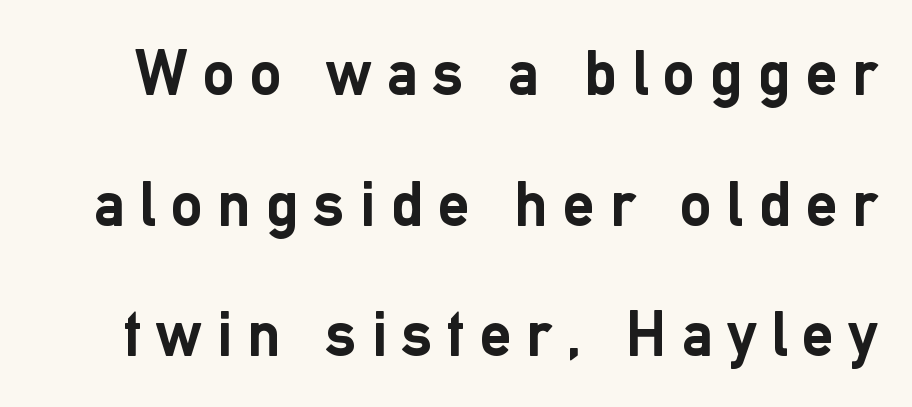
Thick stems and heavy bowls — unmistakably bold. Each new line begins a long way beneath the previous one. Spacing verdict: proportional, widths tailored to each character. Quick note: not italic, upright. Unmarked baselines from the first word to the last. Regarding serifs, this sample does without them.
